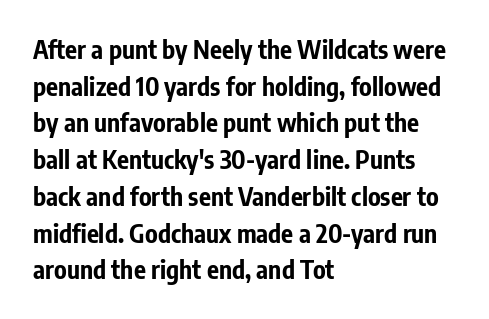
Q: Is the text bold? A: Yes.
Q: Is the text italic (slanted)? A: No, it is upright.
Q: Is the text underlined? A: No.
Q: How is the paragraph aligned? A: Left-aligned.
Q: Is the spacing between letters normal or unusually wide? A: Normal.
Q: Is the spacing between lines tight, normal or loose? A: Normal.
